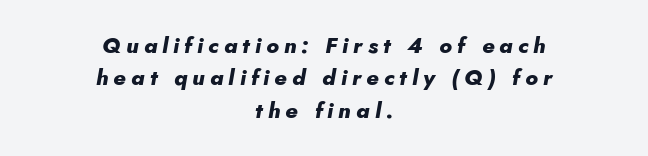
The image shows 22 px bold type, italic (leaning right); set centered, normal line spacing (1.47x), unusually wide letter spacing (+0.23 em), not underlined.
